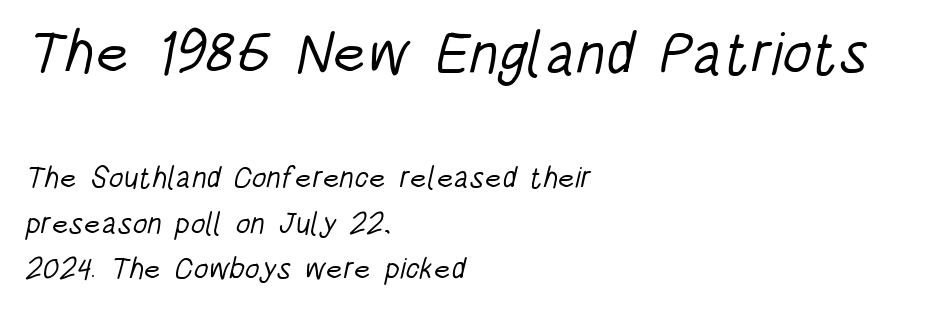
The image shows 60 px light, condensed sans-serif type; set left-aligned, normal line spacing (1.52x), normal letter spacing, not underlined; the first (top) block is 2.0x larger; low stroke contrast and a large x-height.
